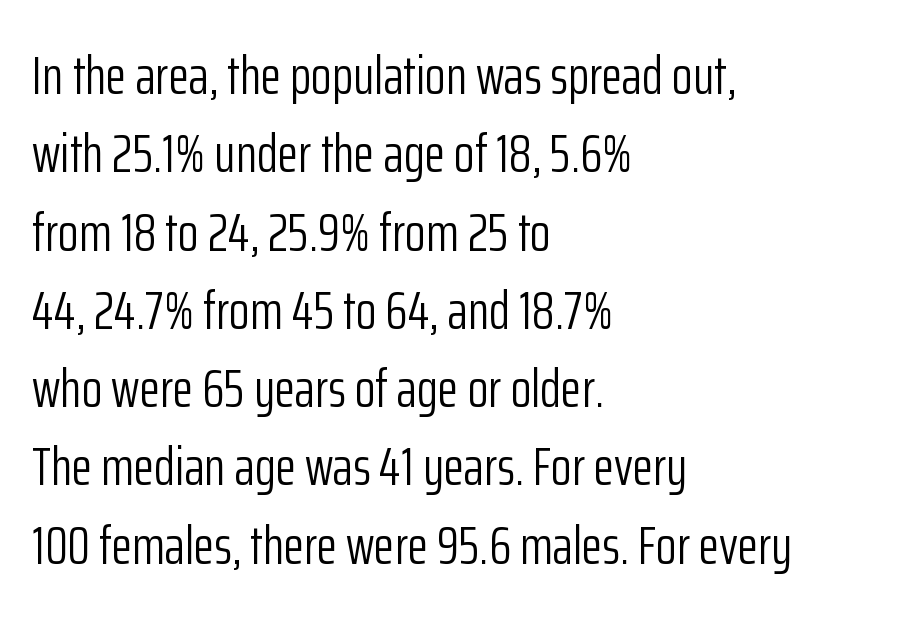
{"serif": "no", "italic": "no", "bold": "no", "weight": "light", "width": "condensed", "stroke_contrast": "low", "x_height": "medium", "monospaced": "no", "underline": "no", "align": "left", "line_spacing": "normal", "line_spacing_ratio": 1.45, "letter_spacing": "normal", "letter_spacing_em": 0.0, "glyph_px": 54}
